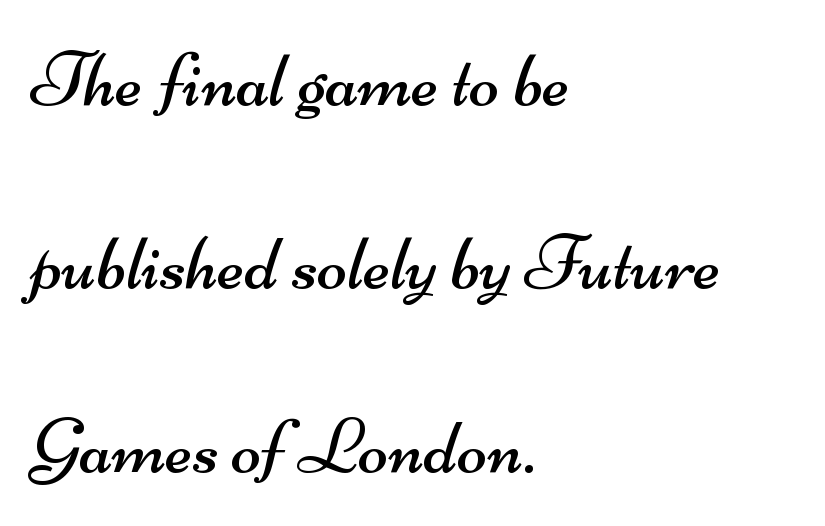
The image shows 79 px regular-weight, wide sans-serif type; set left-aligned, loose line spacing (2.32x), normal letter spacing, not underlined; medium stroke contrast and a small x-height.
